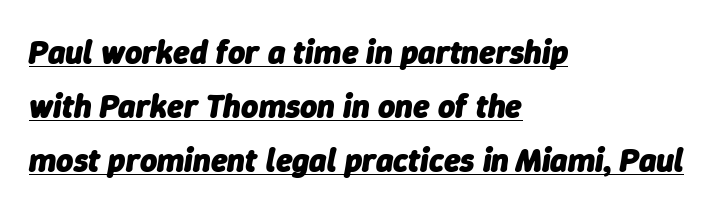
Summary of weight: heavy, a full bold. Notice how a bar underscores the lettering throughout. Compared with a centered layout, this one pins lines to the left instead. These lines keep a tight, regular rhythm from letter to letter. Successive baselines arrive at the customary interval.
